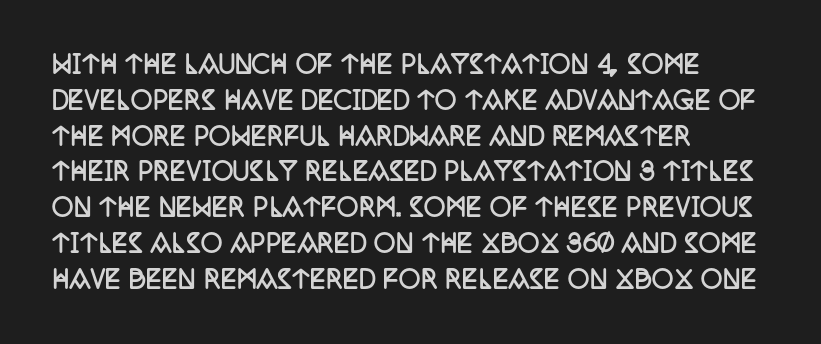
Q: Is the text bold? A: Yes.
Q: Is the text italic (slanted)? A: No, it is upright.
Q: Is the text underlined? A: No.
Q: How is the paragraph aligned? A: Left-aligned.
Q: Is the spacing between letters normal or unusually wide? A: Normal.
Q: Is the spacing between lines tight, normal or loose? A: Normal.
